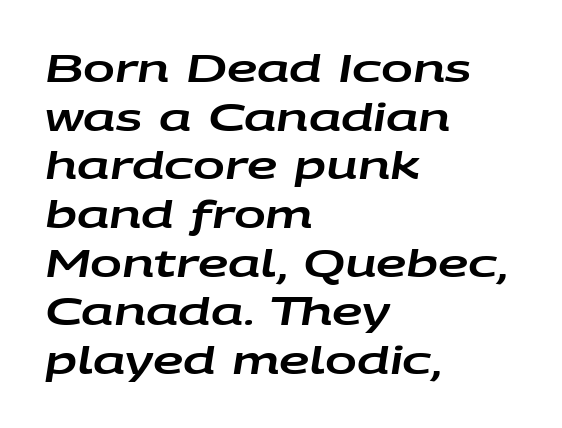
Spacing verdict: proportional, widths tailored to each character. This sample uses plain, unmodified letter spacing. The paragraph shown leans on its left margin. Regular leading.
